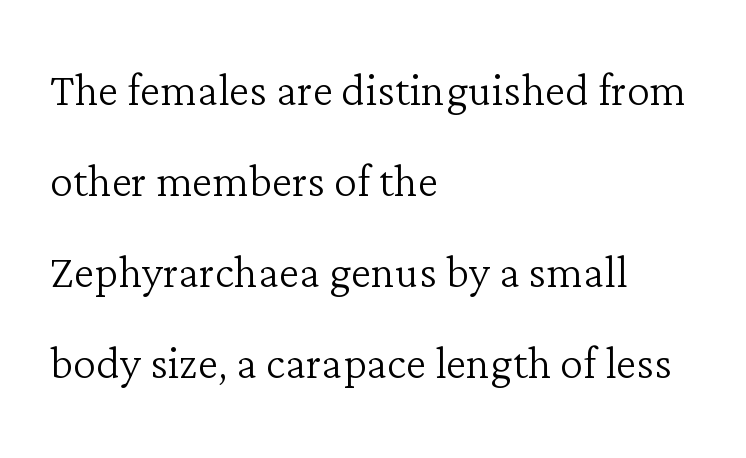
The image shows 58 px light serif type, upright; set left-aligned, normal line spacing (1.57x), normal letter spacing, not underlined; low stroke contrast and a medium x-height.
